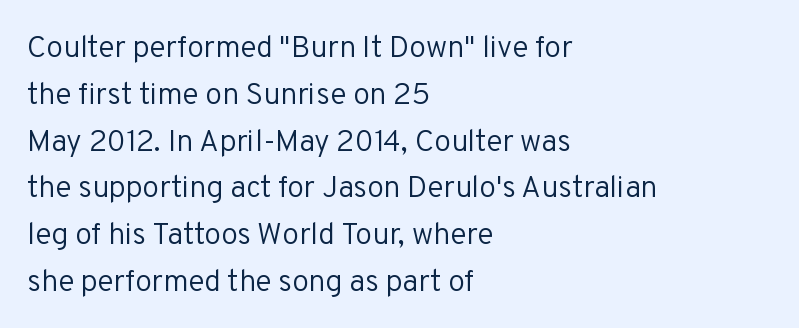
The image shows 30 px regular-weight sans-serif type, upright; set left-aligned, normal line spacing (1.56x), normal letter spacing, not underlined; low stroke contrast and a medium x-height.
